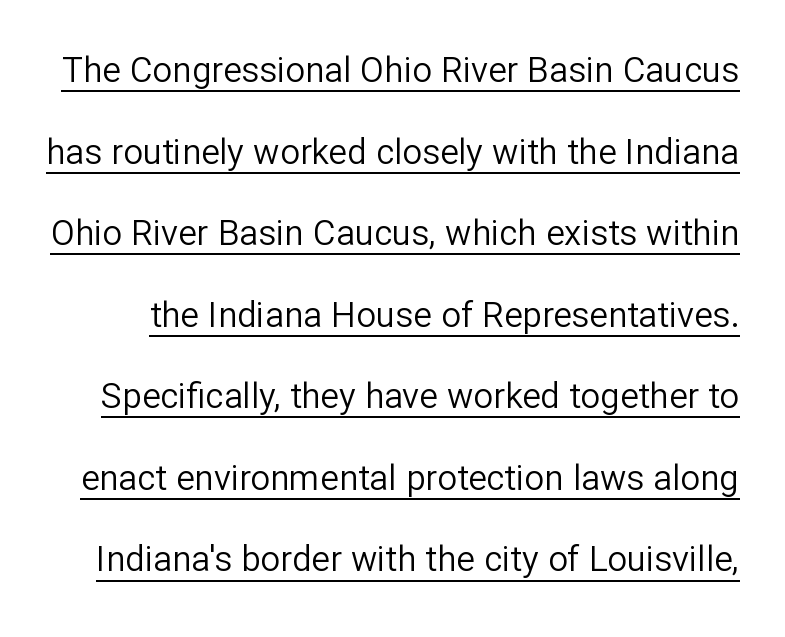
{"serif": "no", "italic": "no", "bold": "no", "weight": "regular", "width": "normal", "stroke_contrast": "low", "x_height": "medium", "monospaced": "no", "underline": "yes", "line_spacing": "loose", "line_spacing_ratio": 2.33, "letter_spacing": "normal", "letter_spacing_em": 0.0, "glyph_px": 35}
